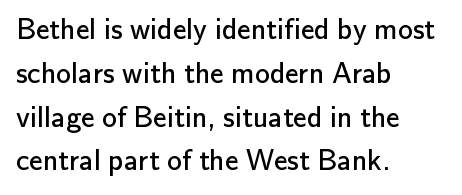
The image shows 30 px regular-weight sans-serif type, upright; set left-aligned, normal line spacing (1.46x), normal letter spacing, not underlined; low stroke contrast and a small x-height.
